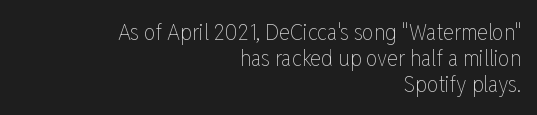
Q: Is the text bold? A: No.
Q: Is the text italic (slanted)? A: No, it is upright.
Q: Is the text underlined? A: No.
Q: How is the paragraph aligned? A: Right-aligned.
Q: Is the spacing between letters normal or unusually wide? A: Normal.
Q: Is the spacing between lines tight, normal or loose? A: Tight.
